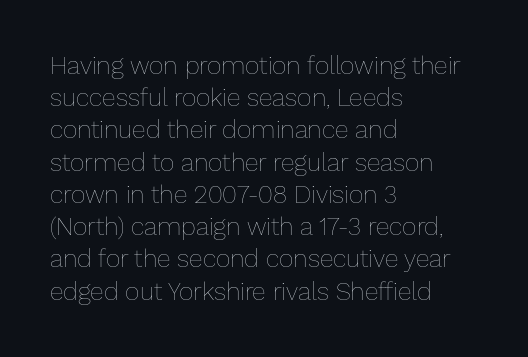
Q: Is the text bold? A: No.
Q: Is the text italic (slanted)? A: No, it is upright.
Q: Is the text underlined? A: No.
Q: How is the paragraph aligned? A: Left-aligned.
Q: Is the spacing between letters normal or unusually wide? A: Normal.
Q: Is the spacing between lines tight, normal or loose? A: Normal.
